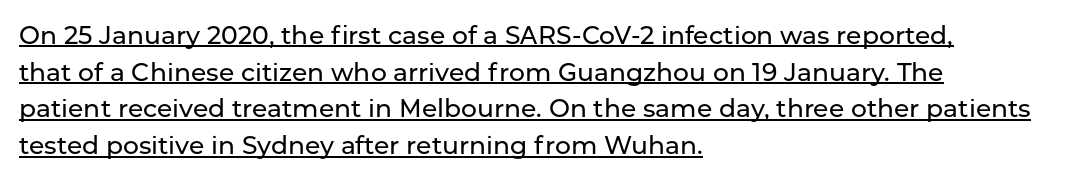
{"italic": "no", "underline": "yes", "align": "left", "line_spacing": "normal", "line_spacing_ratio": 1.47, "letter_spacing": "normal", "letter_spacing_em": 0.0, "glyph_px": 25}
